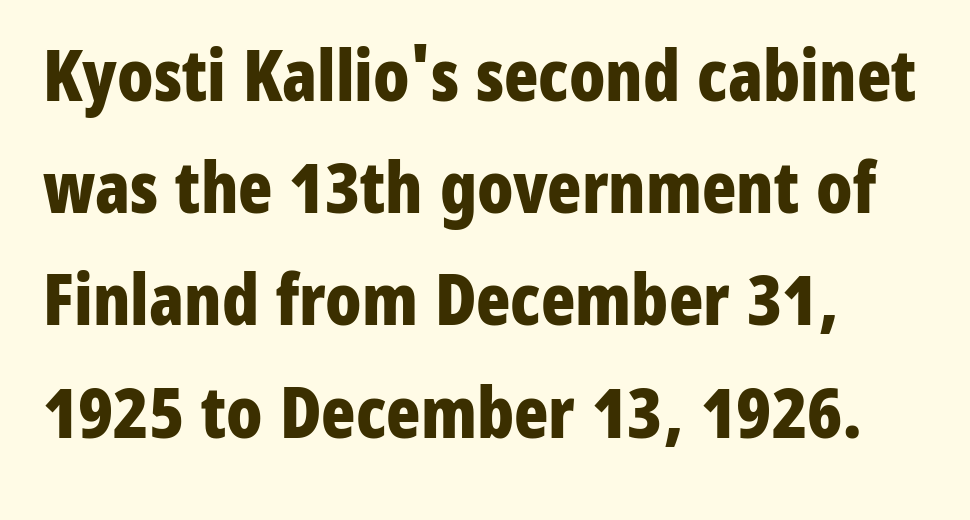
{"serif": "no", "italic": "no", "bold": "yes", "weight": "bold", "width": "condensed", "stroke_contrast": "low", "x_height": "medium", "monospaced": "no", "underline": "no", "line_spacing": "normal", "line_spacing_ratio": 1.58, "letter_spacing": "normal", "letter_spacing_em": 0.0, "glyph_px": 71}
